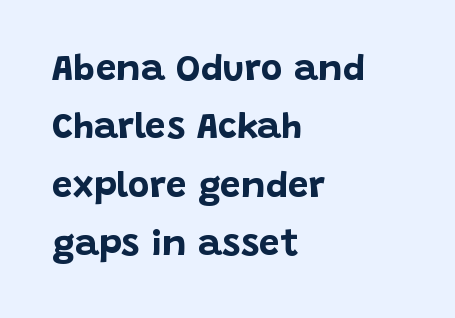
The designer went with a sans here, leaving each stem footless. Rendered with straight, roman letterforms. The paragraph shown leans on its left margin. Leading matches the norm, producing a regular column.
